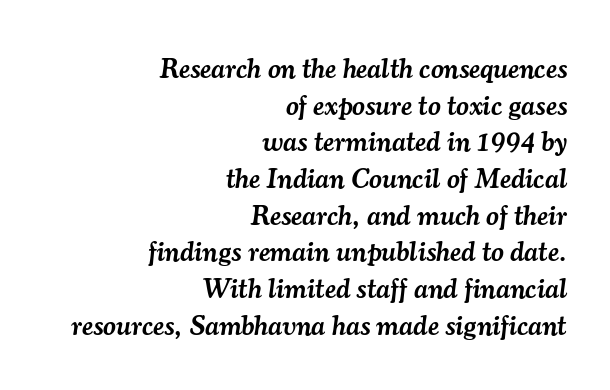
Q: Is the text bold? A: Semi-bold.
Q: Is the text italic (slanted)? A: Yes, it leans right by about 7 degrees.
Q: Is the typeface a serif or a sans-serif typeface? A: Serif.
Q: Is the text underlined? A: No.
Q: How is the paragraph aligned? A: Right-aligned.
Q: Is the spacing between letters normal or unusually wide? A: Normal.
Q: Is the spacing between lines tight, normal or loose? A: Normal.
Q: Width (condensed, normal, or wide)? A: Normal.
Q: Stroke contrast? A: Medium.
Q: x-height? A: Small.
Q: Monospaced? A: No.
